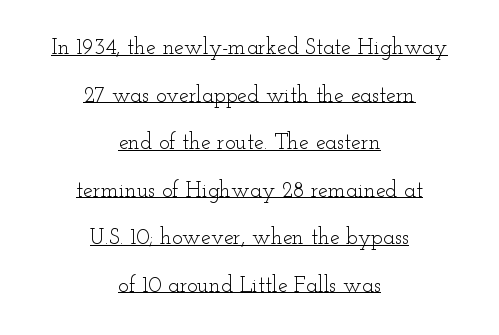
Q: Is the text bold? A: No.
Q: Is the text italic (slanted)? A: No, it is upright.
Q: Is the text underlined? A: Yes.
Q: How is the paragraph aligned? A: Centered.
Q: Is the spacing between letters normal or unusually wide? A: Normal.
Q: Is the spacing between lines tight, normal or loose? A: Loose.
